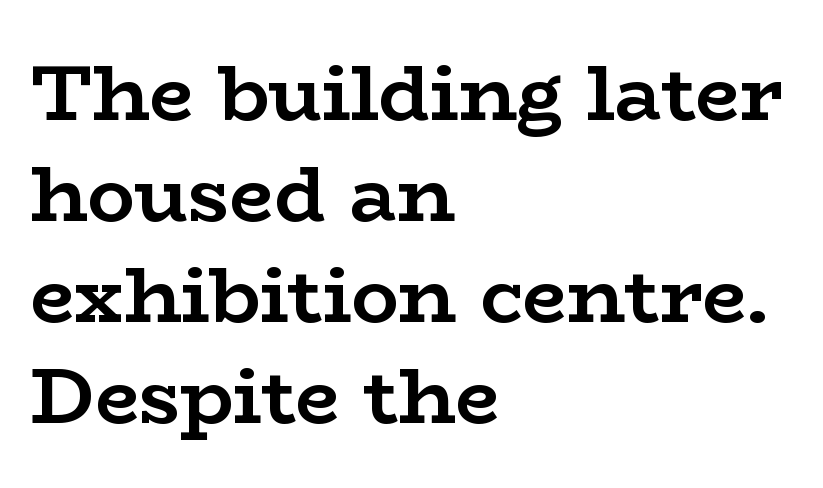
The image shows 79 px semibold, wide serif type, upright; set left-aligned, normal line spacing (1.28x), normal letter spacing, not underlined; low stroke contrast and a medium x-height.
